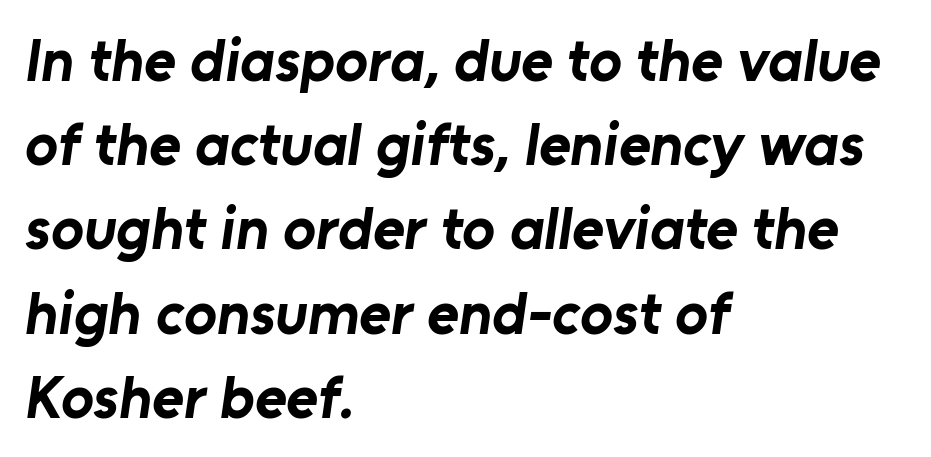
The image shows 61 px bold sans-serif type; set left-aligned, normal line spacing (1.38x), normal letter spacing, not underlined; low stroke contrast and a medium x-height.
